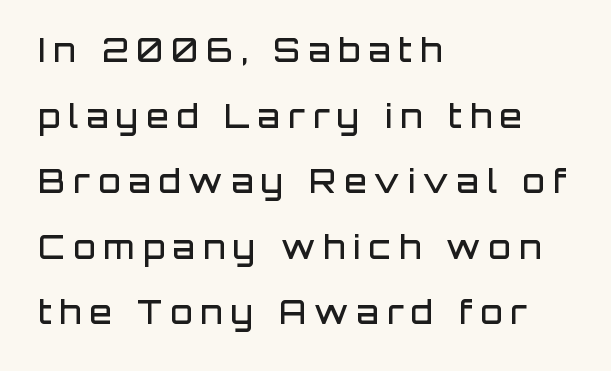
The image shows 32 px semibold sans-serif type, upright; set left-aligned, loose line spacing (2.05x), unusually wide letter spacing (+0.26 em), not underlined; low stroke contrast and a large x-height.
